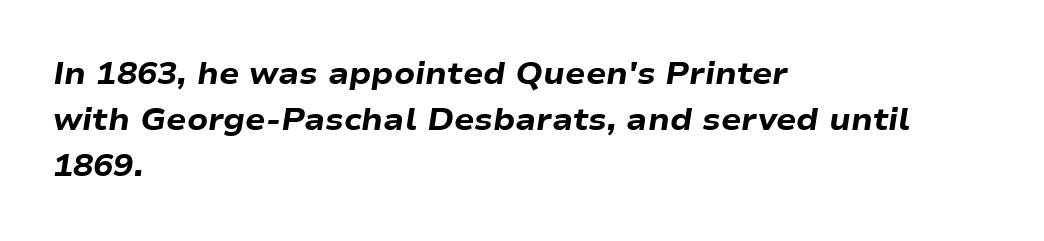
{"italic": "yes", "lean": "right", "slant_degrees": 9, "bold": "yes", "weight": "heavy", "width": "wide", "stroke_contrast": "low", "x_height": "medium", "monospaced": "no", "underline": "no", "align": "left", "line_spacing": "normal", "line_spacing_ratio": 1.54, "letter_spacing": "normal", "letter_spacing_em": 0.0, "glyph_px": 30}
